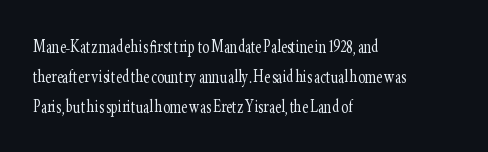
Quick note: interline space is typical. Nothing unusual about the tracking: characters are spaced as the font intends. Unmarked baselines from the first word to the last. No italicization has been applied; the sample stays upright.
